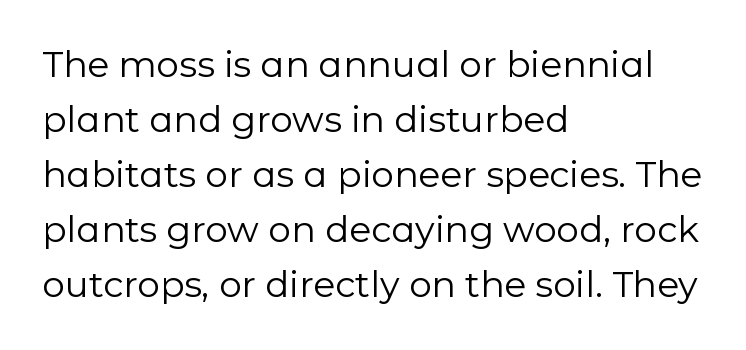
{"serif": "no", "italic": "no", "bold": "no", "weight": "regular", "width": "normal", "stroke_contrast": "low", "x_height": "medium", "monospaced": "no", "underline": "no", "align": "left", "line_spacing": "normal", "line_spacing_ratio": 1.53, "letter_spacing": "normal", "letter_spacing_em": 0.0, "glyph_px": 36}
